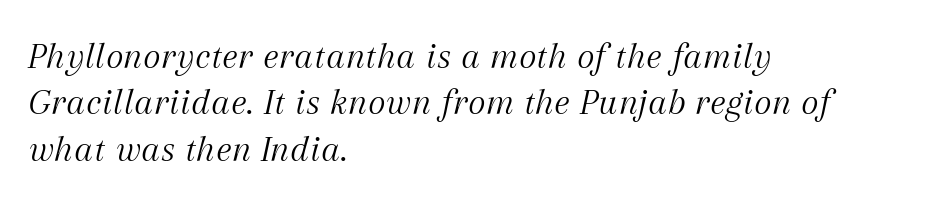
Posture: slanted. The baseline area is clear. Is this a fixed-width face? No — the glyphs have proportional, varying widths. Honestly, the letter spacing is just normal — you wouldn't notice it. Line starts are locked; line ends wander.
